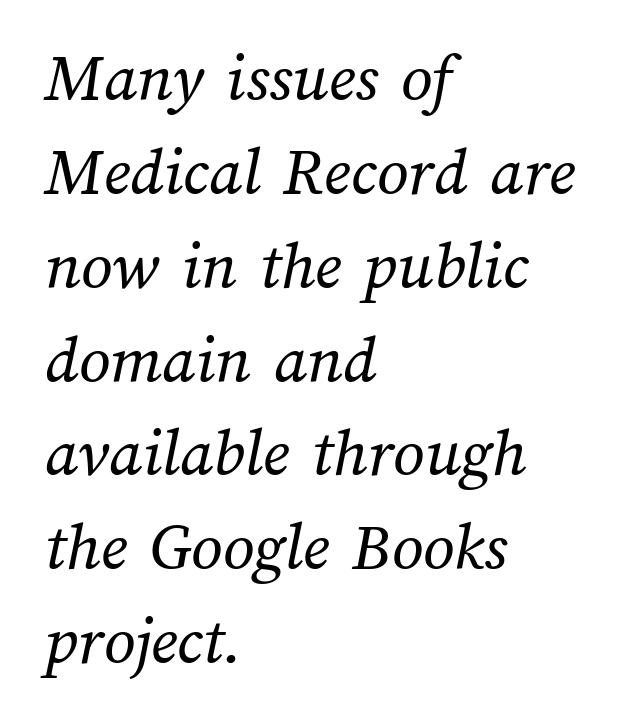
Q: Is the text bold? A: No.
Q: Is the text underlined? A: No.
Q: How is the paragraph aligned? A: Left-aligned.
Q: Is the spacing between letters normal or unusually wide? A: Normal.
Q: Is the spacing between lines tight, normal or loose? A: Normal.
Q: Width (condensed, normal, or wide)? A: Normal.
Q: Stroke contrast? A: Medium.
Q: x-height? A: Medium.
Q: Monospaced? A: No.
